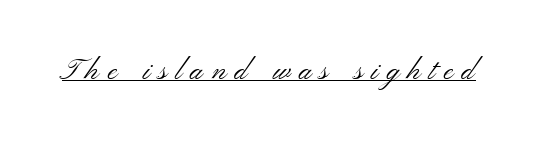
Q: Is the text bold? A: No.
Q: Is the text italic (slanted)? A: Yes.
Q: Is the typeface a serif or a sans-serif typeface? A: Sans-serif.
Q: Is the text underlined? A: Yes.
Q: Is the spacing between letters normal or unusually wide? A: Unusually wide.
Q: Width (condensed, normal, or wide)? A: Wide.
Q: Stroke contrast? A: Medium.
Q: x-height? A: Small.
Q: Monospaced? A: No.
